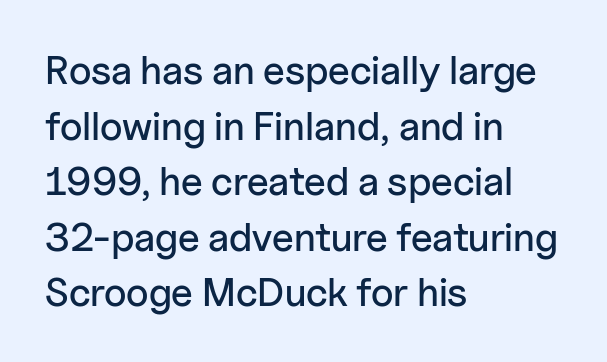
The image shows 40 px sans-serif type, upright; set left-aligned, normal line spacing (1.39x), normal letter spacing, not underlined; low stroke contrast and a medium x-height.
